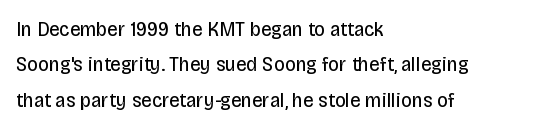
{"italic": "no", "bold": "no", "underline": "no", "align": "left", "line_spacing": "normal", "line_spacing_ratio": 1.68, "letter_spacing": "normal", "letter_spacing_em": 0.0, "glyph_px": 21}
